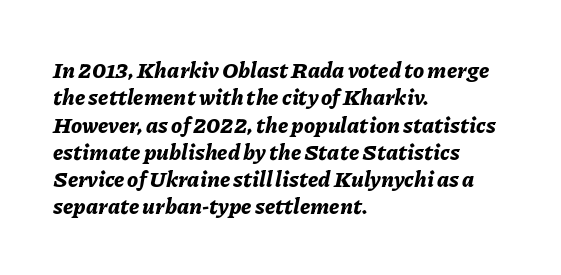
The image shows 22 px bold type, italic (leaning right); set left-aligned, line spacing 1.24x, normal letter spacing, not underlined.
